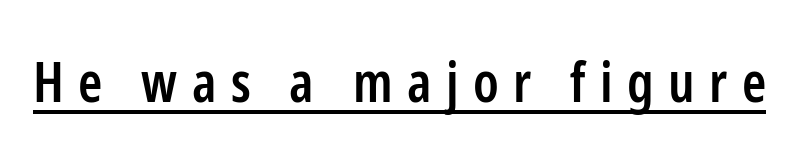
The passage shown is typed in a proportional face where columns would drift. Its strokes are somewhat broadened, the hallmark of semibold type. Are there feet on the stems? There aren't — it's a sans. Inter-character spacing is expanded well beyond the font's built-in metrics.
